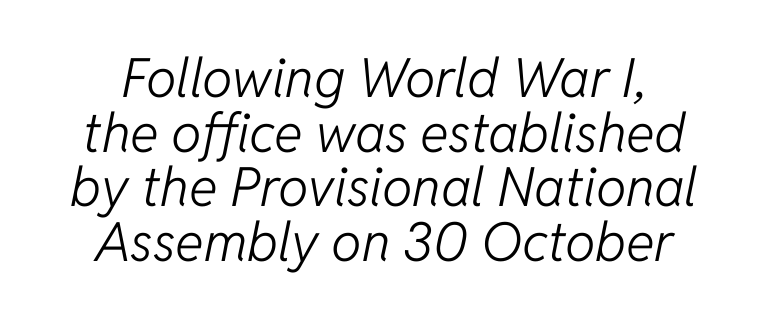
The image shows 54 px light type, italic (leaning right); set centered, tight line spacing (1.01x), normal letter spacing, not underlined; low stroke contrast and a medium x-height.
